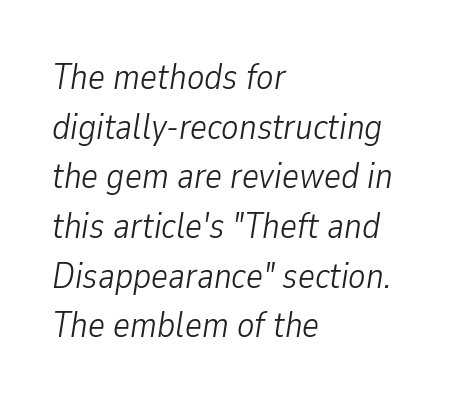
Bare-footed words on every line. Rendered with sloped, italic letterforms. Layout note: lines flush left. Here the designer chose a conventional face with non-uniform glyph widths. Stroke thickness stays within the range of a standard reading face or lighter. Line spacing here is normal.
